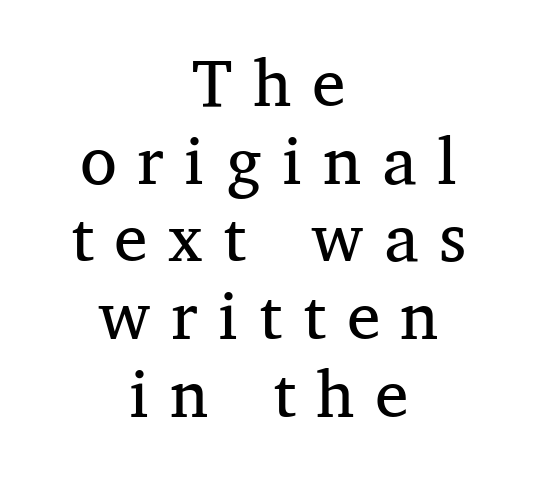
The image shows 67 px regular-weight serif type, upright; set centered, line spacing 1.16x, unusually wide letter spacing (+0.31 em), not underlined; medium stroke contrast and a medium x-height.
